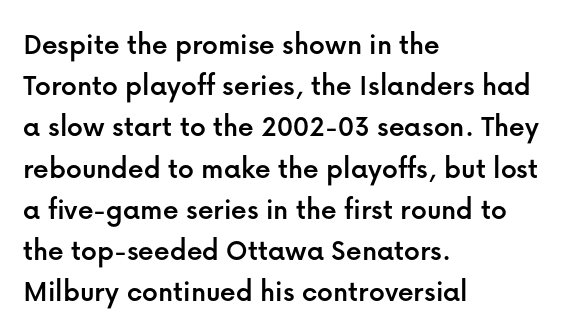
{"serif": "no", "italic": "no", "width": "normal", "stroke_contrast": "low", "x_height": "medium", "monospaced": "no", "underline": "no", "align": "left", "line_spacing": "normal", "line_spacing_ratio": 1.33, "letter_spacing": "normal", "letter_spacing_em": 0.0, "glyph_px": 31}
